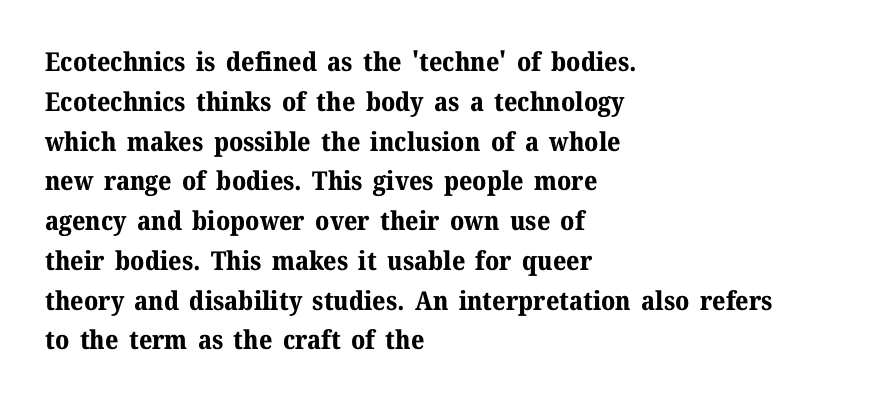
Q: Is the text bold? A: Yes.
Q: Is the text italic (slanted)? A: No, it is upright.
Q: Is the text underlined? A: No.
Q: How is the paragraph aligned? A: Left-aligned.
Q: Is the spacing between letters normal or unusually wide? A: Normal.
Q: Is the spacing between lines tight, normal or loose? A: Normal.
